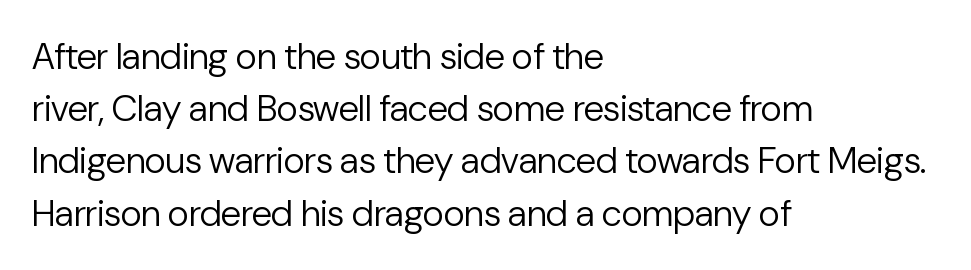
{"serif": "no", "italic": "no", "bold": "no", "weight": "regular", "width": "normal", "stroke_contrast": "low", "x_height": "medium", "monospaced": "no", "underline": "no", "align": "left", "line_spacing": "normal", "line_spacing_ratio": 1.41, "letter_spacing": "normal", "letter_spacing_em": 0.0, "glyph_px": 37}
